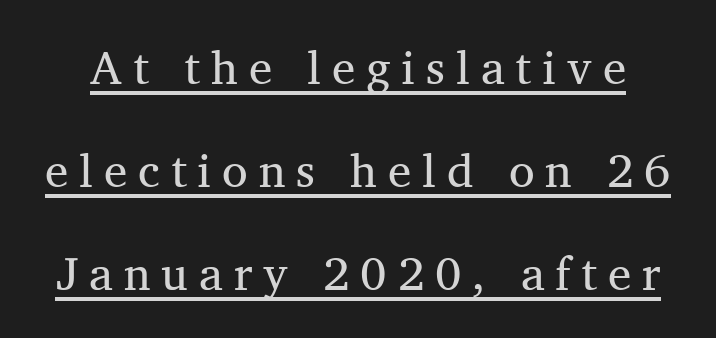
{"serif": "yes", "italic": "no", "bold": "no", "weight": "regular", "width": "normal", "stroke_contrast": "medium", "x_height": "medium", "monospaced": "no", "underline": "yes", "line_spacing": "loose", "line_spacing_ratio": 2.19, "letter_spacing": "wide", "letter_spacing_em": 0.23, "glyph_px": 47}
